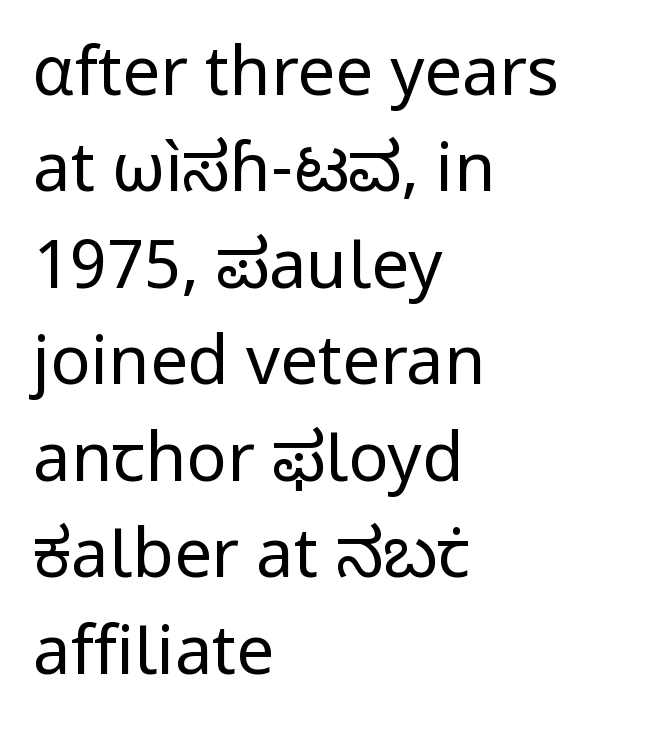
{"serif": "no", "italic": "no", "bold": "no", "weight": "regular", "width": "normal", "stroke_contrast": "low", "x_height": "medium", "monospaced": "no", "underline": "no", "align": "left", "line_spacing": "normal", "line_spacing_ratio": 1.44, "letter_spacing": "normal", "letter_spacing_em": 0.0, "glyph_px": 67}
